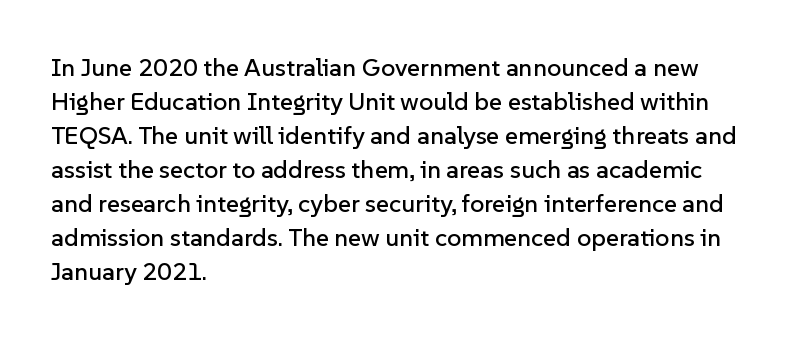
{"italic": "no", "underline": "no", "align": "left", "line_spacing": "normal", "line_spacing_ratio": 1.36, "letter_spacing": "normal", "letter_spacing_em": 0.0, "glyph_px": 25}
